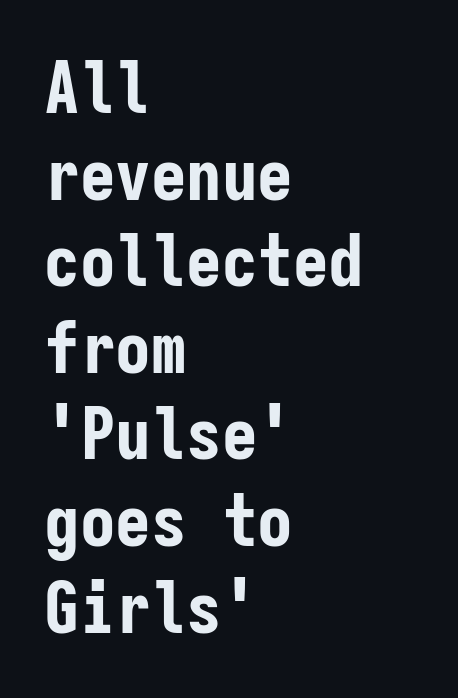
{"serif": "no", "italic": "no", "bold": "yes", "weight": "bold", "width": "condensed", "stroke_contrast": "low", "x_height": "medium", "monospaced": "yes", "underline": "no", "align": "left", "line_spacing_ratio": 1.22, "letter_spacing": "normal", "letter_spacing_em": 0.0, "glyph_px": 71}
